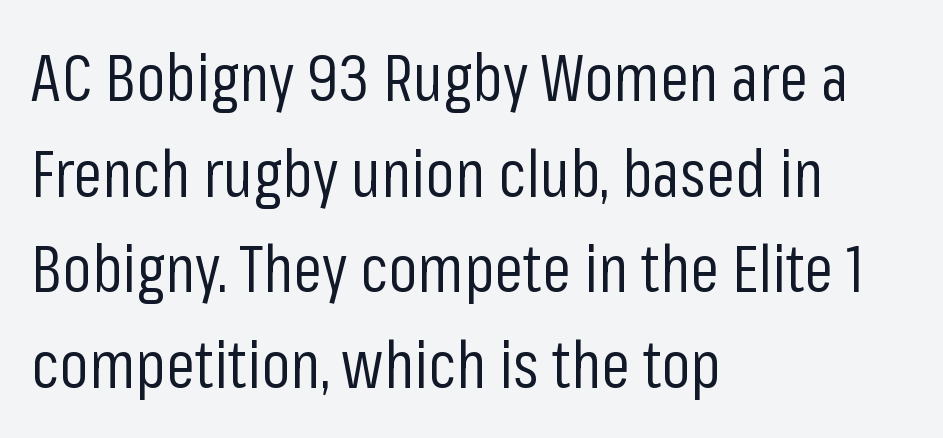
{"serif": "no", "italic": "no", "bold": "no", "weight": "regular", "width": "condensed", "stroke_contrast": "low", "x_height": "medium", "monospaced": "no", "underline": "no", "align": "left", "line_spacing": "normal", "line_spacing_ratio": 1.47, "letter_spacing": "normal", "letter_spacing_em": 0.0, "glyph_px": 65}
